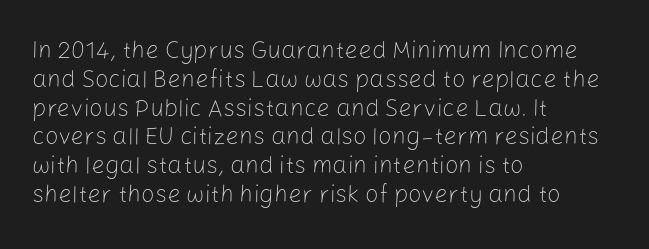
Horizontal alignment here is leftward, the default for most running prose. Is the stroke heavy? The answer is a plain regular-or-lighter. Posture: upright roman. The baseline area is clear. Between one letter and the next there's only the usual sliver of space.
